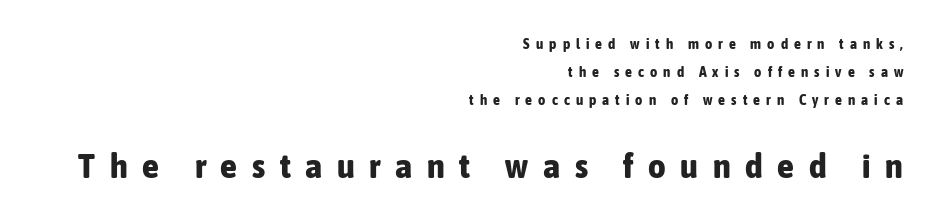
The image shows 34 px bold, condensed sans-serif type, upright; set right-aligned, loose line spacing (2.0x), unusually wide letter spacing (+0.43 em), not underlined; the second (bottom) block is 2.43x larger; low stroke contrast and a medium x-height.
